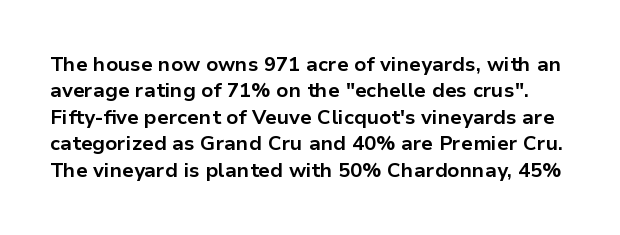
Between one letter and the next there's only the usual sliver of space. The zone under the glyphs is completely vacant. Italic: no, the glyphs are upright roman. Leading matches the norm, producing a regular column.
